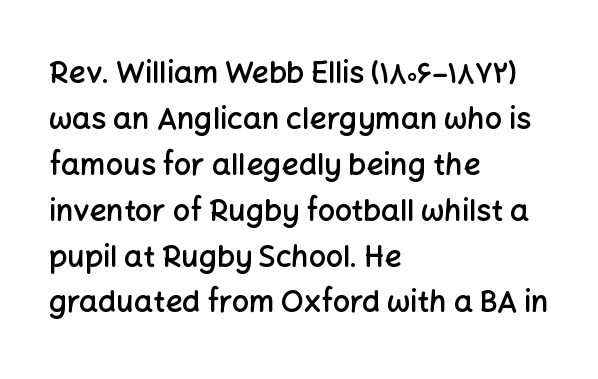
The image shows 30 px semibold sans-serif type, upright; set left-aligned, normal line spacing (1.53x), normal letter spacing, not underlined; low stroke contrast and a medium x-height.
